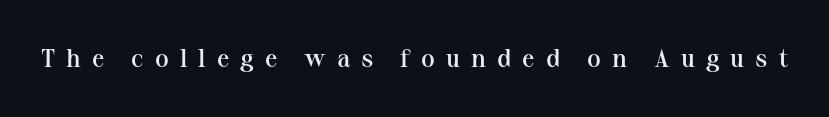
Q: Is the text bold? A: Semi-bold.
Q: Is the text italic (slanted)? A: No, it is upright.
Q: Is the text underlined? A: No.
Q: Is the spacing between letters normal or unusually wide? A: Unusually wide.
